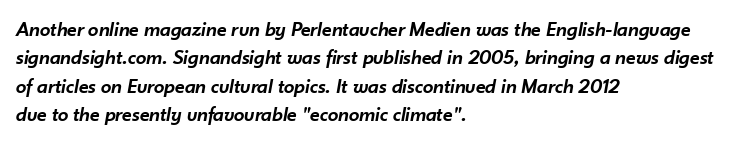
{"italic": "yes", "lean": "right", "slant_degrees": 10, "bold": "semi", "underline": "no", "align": "left", "line_spacing": "normal", "line_spacing_ratio": 1.35, "letter_spacing": "normal", "letter_spacing_em": 0.0, "glyph_px": 21}
